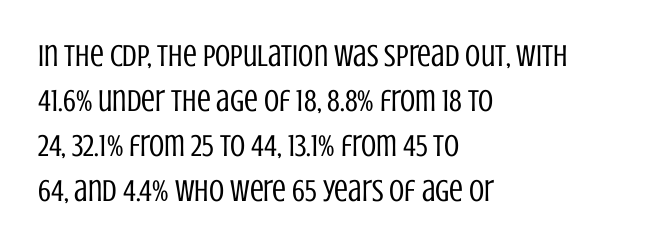
{"serif": "no", "italic": "no", "bold": "no", "weight": "regular", "width": "condensed", "stroke_contrast": "low", "x_height": "large", "monospaced": "no", "underline": "no", "align": "left", "line_spacing": "normal", "line_spacing_ratio": 1.45, "letter_spacing": "normal", "letter_spacing_em": 0.0, "glyph_px": 31}
